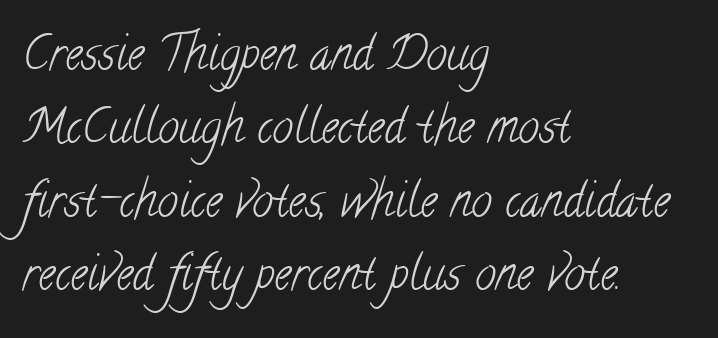
{"bold": "no", "weight": "light", "width": "condensed", "stroke_contrast": "low", "x_height": "small", "monospaced": "no", "underline": "no", "align": "left", "line_spacing": "normal", "line_spacing_ratio": 1.56, "letter_spacing": "normal", "letter_spacing_em": 0.0, "glyph_px": 47}
